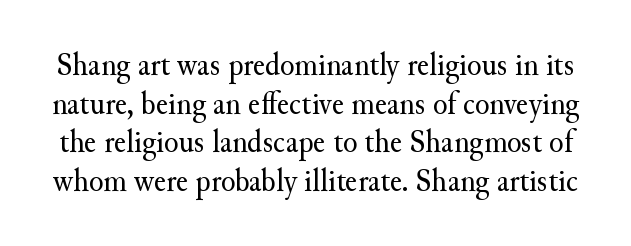
{"serif": "yes", "italic": "no", "bold": "no", "weight": "regular", "width": "normal", "stroke_contrast": "medium", "x_height": "small", "monospaced": "no", "underline": "no", "line_spacing_ratio": 1.17, "letter_spacing": "normal", "letter_spacing_em": 0.0, "glyph_px": 33}
